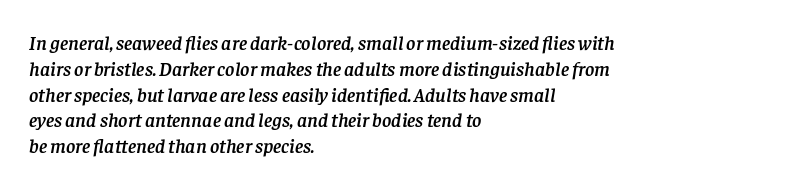
The image shows 20 px text type, italic (leaning right); set left-aligned, normal line spacing (1.29x), normal letter spacing, not underlined.
